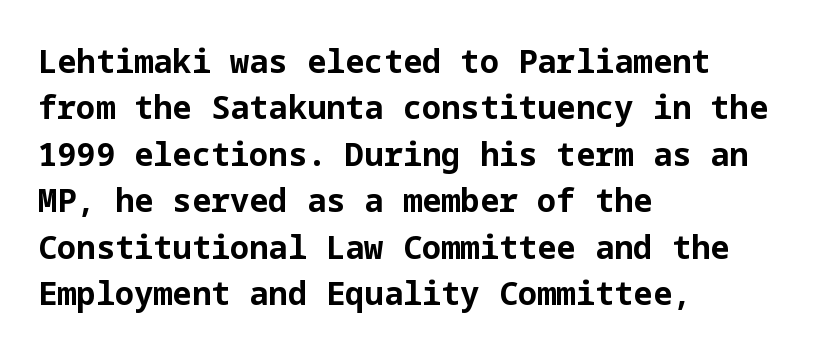
The image shows 32 px bold sans-serif type, upright; set left-aligned, normal line spacing (1.45x), normal letter spacing, not underlined; low stroke contrast and a medium x-height.
